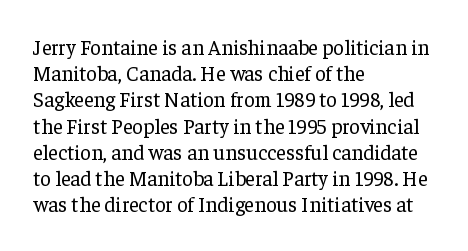
Q: Is the text bold? A: No.
Q: Is the text italic (slanted)? A: No, it is upright.
Q: Is the text underlined? A: No.
Q: How is the paragraph aligned? A: Left-aligned.
Q: Is the spacing between letters normal or unusually wide? A: Normal.
Q: Is the spacing between lines tight, normal or loose? A: Normal.
